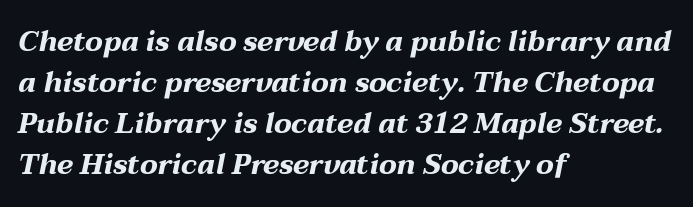
The image shows 28 px bold, wide type, italic (leaning right); set left-aligned, normal line spacing (1.46x), normal letter spacing, not underlined; medium stroke contrast and a medium x-height.
